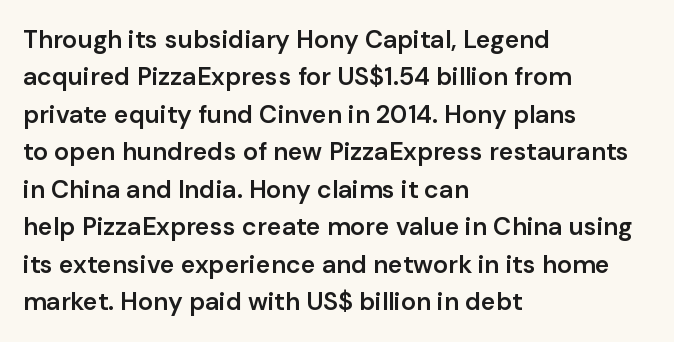
Q: Is the text bold? A: Semi-bold.
Q: Is the text italic (slanted)? A: No, it is upright.
Q: Is the text underlined? A: No.
Q: How is the paragraph aligned? A: Left-aligned.
Q: Is the spacing between letters normal or unusually wide? A: Normal.
Q: Is the spacing between lines tight, normal or loose? A: Normal.
